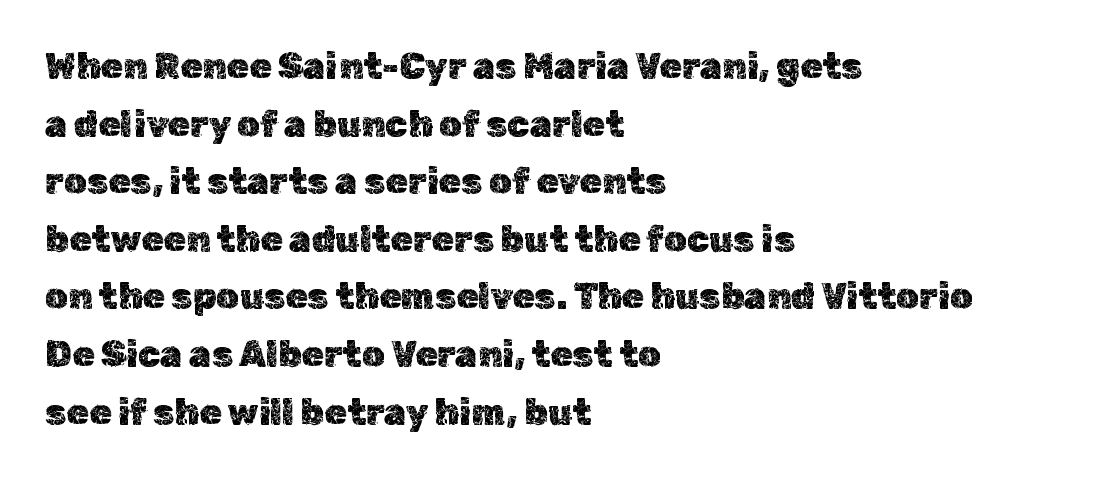
{"italic": "no", "width": "normal", "x_height": "medium", "monospaced": "no", "underline": "no", "align": "left", "line_spacing": "normal", "line_spacing_ratio": 1.6, "letter_spacing": "normal", "letter_spacing_em": 0.0, "glyph_px": 36}
